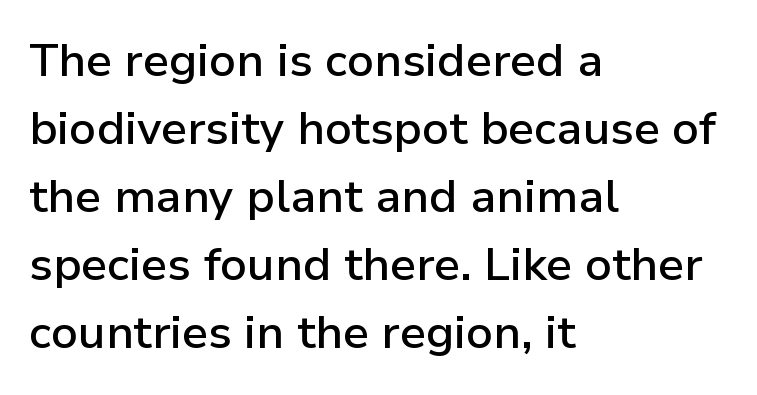
Bare-footed words on every line. Semibold letterforms, between regular and bold. Typeset ragged right — the left edge is the straight one. Designer's note — italics off, roman on.
